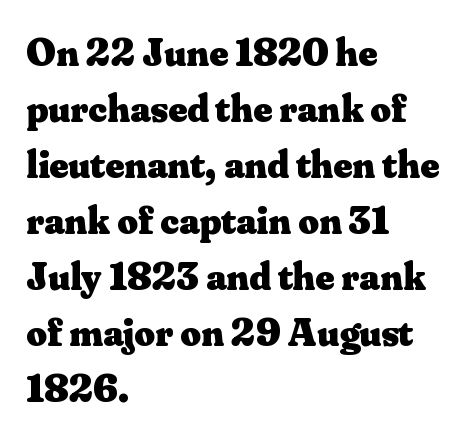
Q: Is the text bold? A: Yes.
Q: Is the text italic (slanted)? A: No, it is upright.
Q: Is the typeface a serif or a sans-serif typeface? A: Serif.
Q: Is the text underlined? A: No.
Q: How is the paragraph aligned? A: Left-aligned.
Q: Is the spacing between letters normal or unusually wide? A: Normal.
Q: Is the spacing between lines tight, normal or loose? A: Normal.
Q: Width (condensed, normal, or wide)? A: Normal.
Q: Stroke contrast? A: Medium.
Q: x-height? A: Small.
Q: Monospaced? A: No.
